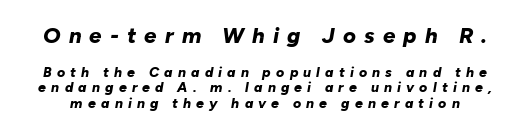
{"italic": "yes", "lean": "right", "slant_degrees": 10, "bold": "yes", "underline": "no", "line_spacing": "tight", "line_spacing_ratio": 1.08, "letter_spacing": "wide", "letter_spacing_em": 0.37, "larger_block": "first", "size_ratio": 1.57, "glyph_px": 22}
